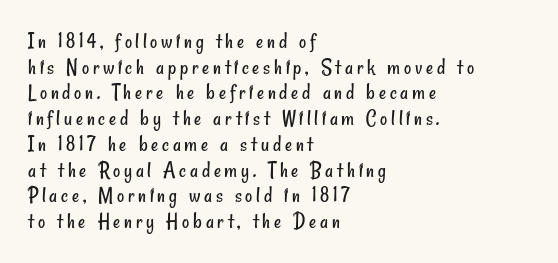
The image shows 22 px text type; set left-aligned, line spacing 1.17x, not underlined.
